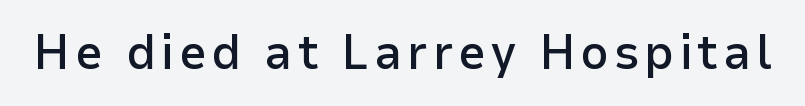
Q: Is the text bold? A: Semi-bold.
Q: Is the text italic (slanted)? A: No, it is upright.
Q: Is the typeface a serif or a sans-serif typeface? A: Sans-serif.
Q: Is the text underlined? A: No.
Q: Width (condensed, normal, or wide)? A: Normal.
Q: Stroke contrast? A: Low.
Q: x-height? A: Medium.
Q: Monospaced? A: No.
